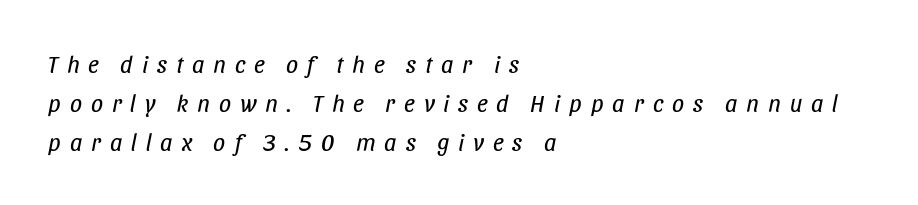
The face used here is rendered with a markedly widened letterfit. The lettering tilts uniformly, giving the passage an italic look. The face looks like a standard text weight, possibly lighter. These lines are set flush left with a ragged right edge. Students, observe: this is what conventionally led text looks like. Nobody drew a line under any word here.
